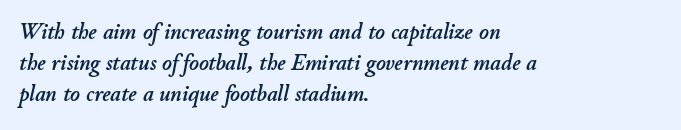
{"italic": "yes", "lean": "right", "slant_degrees": 11, "underline": "no", "align": "left", "line_spacing": "normal", "line_spacing_ratio": 1.34, "letter_spacing": "normal", "letter_spacing_em": 0.0, "glyph_px": 23}
